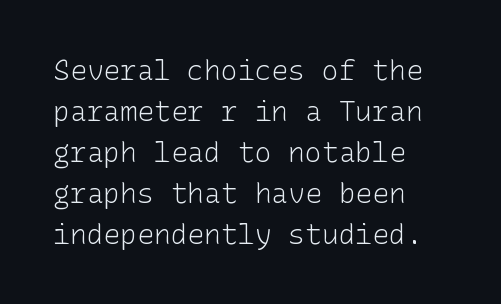
The image shows 28 px light sans-serif type, upright; set left-aligned, normal line spacing (1.46x), normal letter spacing, not underlined; low stroke contrast and a medium x-height.
